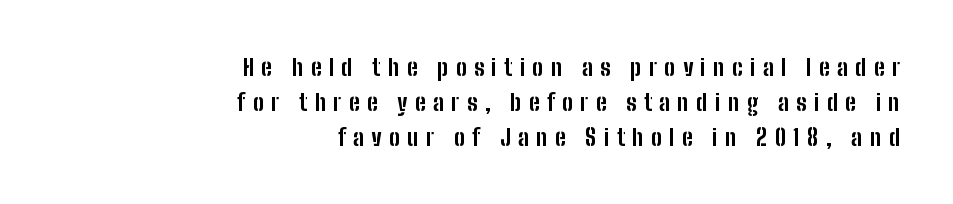
Heavy, bold letterforms. A typesetter would call this heavily tracked-out type. Upright lettering throughout. Check the space under the baseline: it is left empty.
